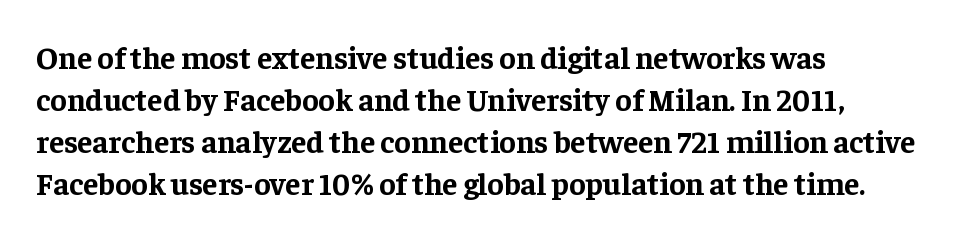
Teacher's note: observe the even left margin — that is flush-left alignment. The passage shown has conventional tracking throughout. Whoever set this chose a conventional vertical rhythm. Each letter keeps its own natural width here, so spacing adapts to shape.
